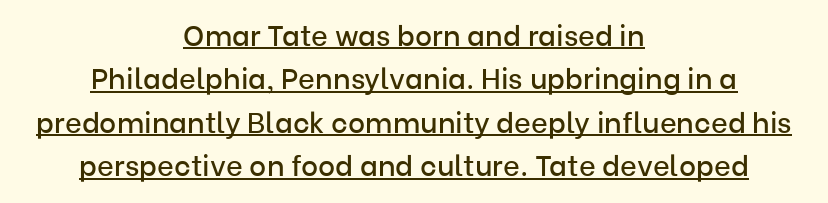
The image shows 29 px sans-serif type, upright; set centered, normal line spacing (1.5x), normal letter spacing, underlined; low stroke contrast and a medium x-height.
